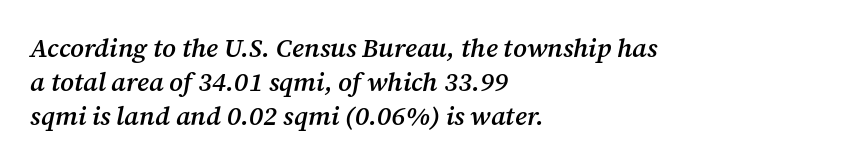
Q: Is the text bold? A: Semi-bold.
Q: Is the text italic (slanted)? A: Yes, it leans right by about 12 degrees.
Q: Is the text underlined? A: No.
Q: How is the paragraph aligned? A: Left-aligned.
Q: Is the spacing between letters normal or unusually wide? A: Normal.
Q: Is the spacing between lines tight, normal or loose? A: Normal.
